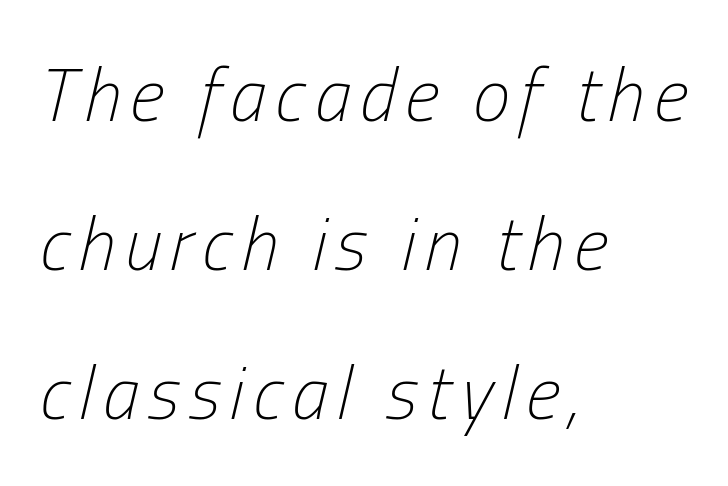
A student would call this left alignment; a typographer would say flush left, rag right. Compared with typical paragraphs, the rows here are farther apart. Weight: in the light-to-regular range. Think of a printed novel: that variable character pitch is what you see here. The area under the type is left untouched. Slant detected: the letters are inclined.
